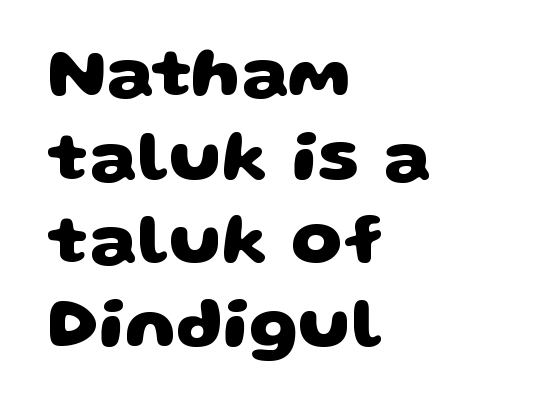
The image shows 72 px heavy, wide sans-serif type; set left-aligned, line spacing 1.16x, normal letter spacing, not underlined; low stroke contrast and a large x-height.
